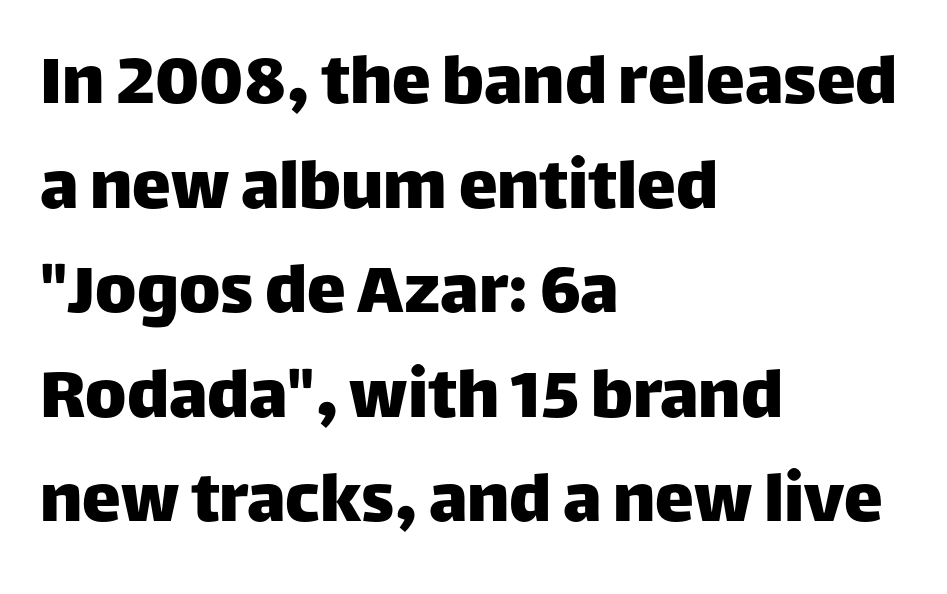
The image shows 78 px sans-serif type, upright; set left-aligned, normal line spacing (1.34x), normal letter spacing, not underlined; low stroke contrast and a large x-height.
